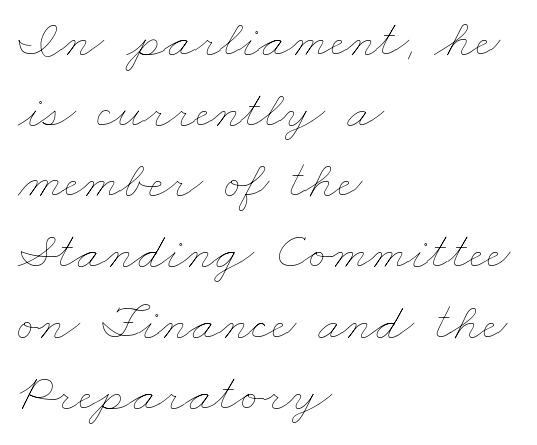
The image shows 54 px thin, wide type; set left-aligned, normal line spacing (1.31x), normal letter spacing, not underlined; low stroke contrast and a small x-height.
